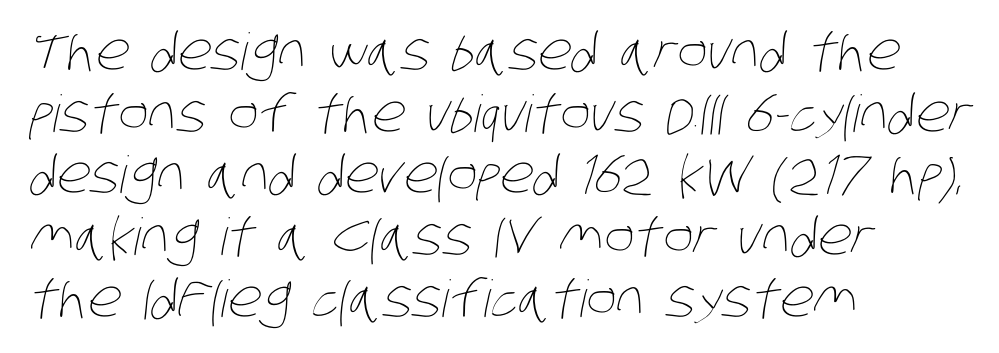
Q: Is the text bold? A: No.
Q: Is the text underlined? A: No.
Q: How is the paragraph aligned? A: Left-aligned.
Q: Is the spacing between letters normal or unusually wide? A: Normal.
Q: Width (condensed, normal, or wide)? A: Condensed.
Q: Stroke contrast? A: Low.
Q: x-height? A: Large.
Q: Monospaced? A: No.
